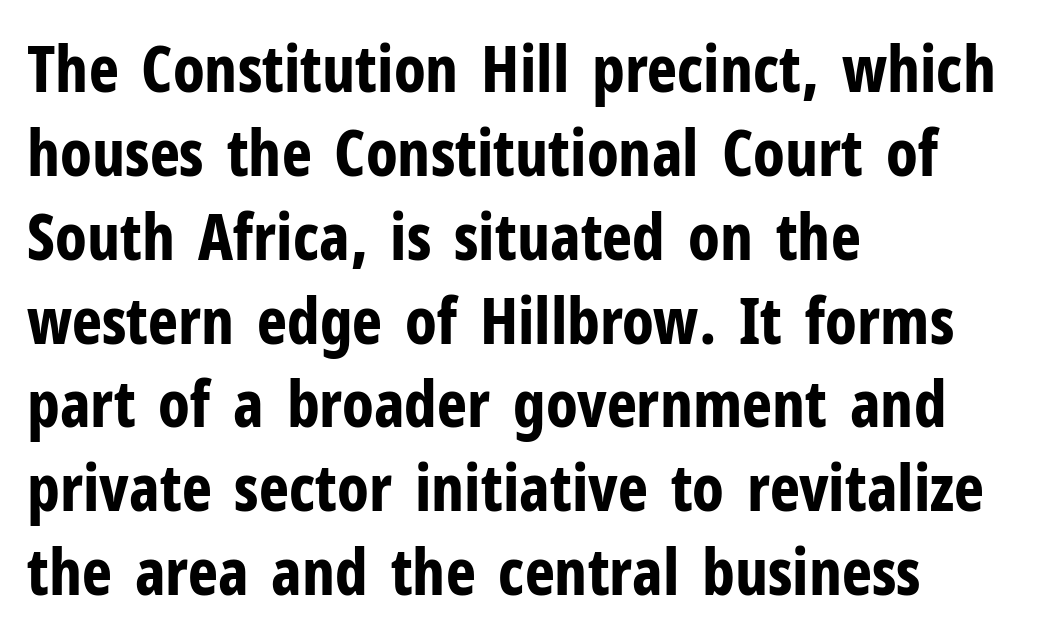
Whoever set this chose a conventional vertical rhythm. Inter-character spacing is left at the font's built-in metrics. Glance below the letters and you will spot only blank space. Unlike italic type, these characters show no tilt at all. Is this a sans? Yes — the strokes have no serifs. These lines are rendered in a variable-pitch font.
